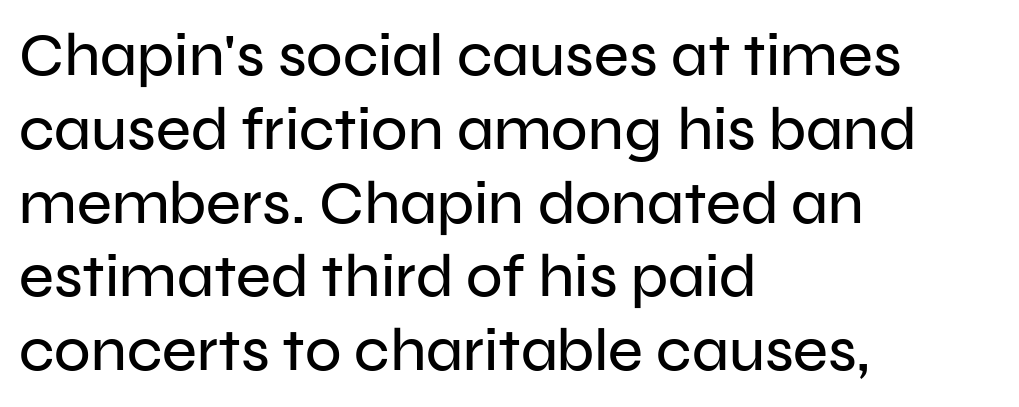
{"serif": "no", "italic": "no", "width": "normal", "stroke_contrast": "low", "x_height": "medium", "monospaced": "no", "underline": "no", "align": "left", "line_spacing_ratio": 1.23, "letter_spacing": "normal", "letter_spacing_em": 0.0, "glyph_px": 60}
